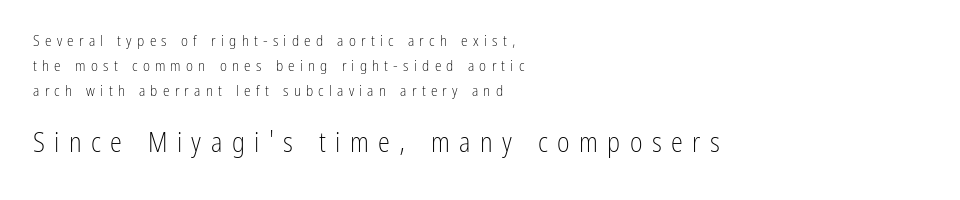
Q: Is the text bold? A: No.
Q: Is the text italic (slanted)? A: No, it is upright.
Q: Is the text underlined? A: No.
Q: How is the paragraph aligned? A: Left-aligned.
Q: Is the spacing between letters normal or unusually wide? A: Unusually wide.
Q: Is the spacing between lines tight, normal or loose? A: Normal.
Q: Which block of text is set in a larger size, the first (top) or the second (bottom)? A: The second (bottom) one.
